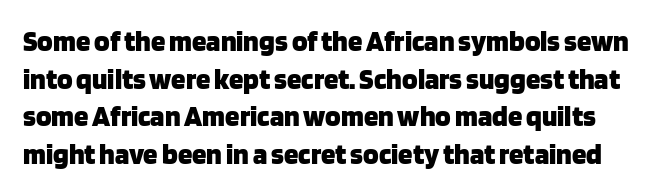
{"serif": "no", "italic": "no", "bold": "yes", "weight": "heavy", "width": "normal", "stroke_contrast": "low", "x_height": "large", "monospaced": "no", "underline": "no", "line_spacing": "normal", "line_spacing_ratio": 1.3, "letter_spacing": "normal", "letter_spacing_em": 0.0, "glyph_px": 29}
